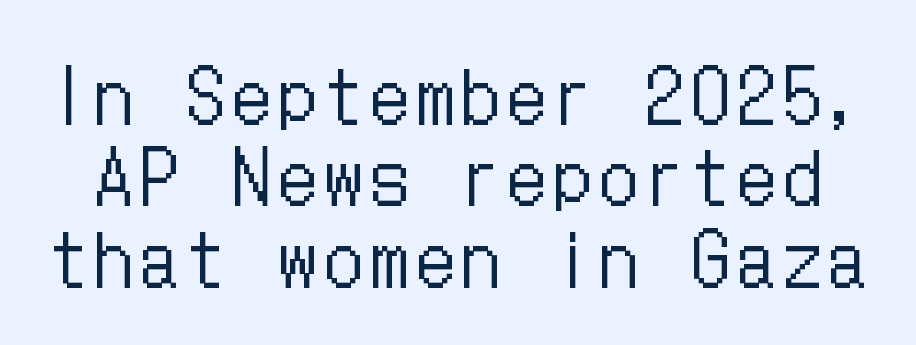
The image shows 74 px regular-weight, condensed type, upright; set tight line spacing (1.1x), not underlined; low stroke contrast and a medium x-height.
